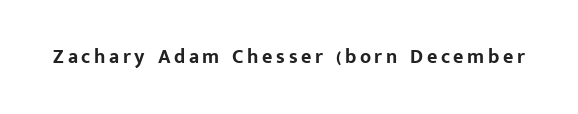
{"italic": "no", "bold": "yes", "underline": "no", "glyph_px": 20}
